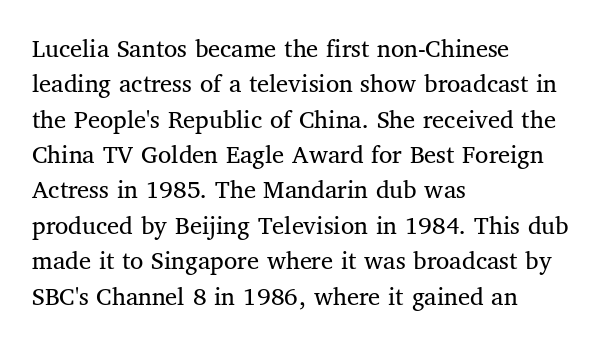
{"italic": "no", "bold": "no", "underline": "no", "align": "left", "line_spacing": "normal", "line_spacing_ratio": 1.31, "letter_spacing": "normal", "letter_spacing_em": 0.0, "glyph_px": 27}
